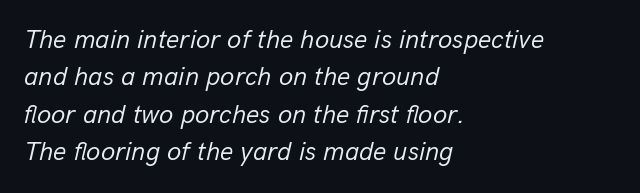
Q: Is the text bold? A: No.
Q: Is the text italic (slanted)? A: Yes, it leans right by about 13 degrees.
Q: Is the text underlined? A: No.
Q: How is the paragraph aligned? A: Left-aligned.
Q: Is the spacing between letters normal or unusually wide? A: Normal.
Q: Is the spacing between lines tight, normal or loose? A: Normal.
